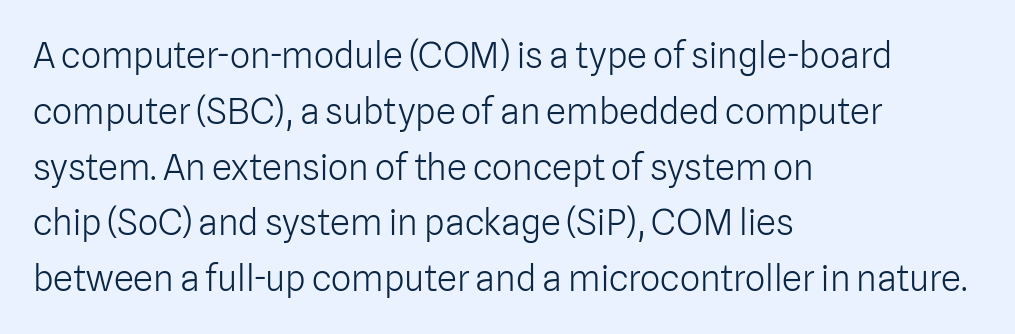
This sample has the flowing, uneven cadence of proportional lettering. In terms of letterspacing, this is plain default setting. A normal amount of white space separates one row of letters from the next. The glyphs in this specimen are sans serif. Type without underlining.
